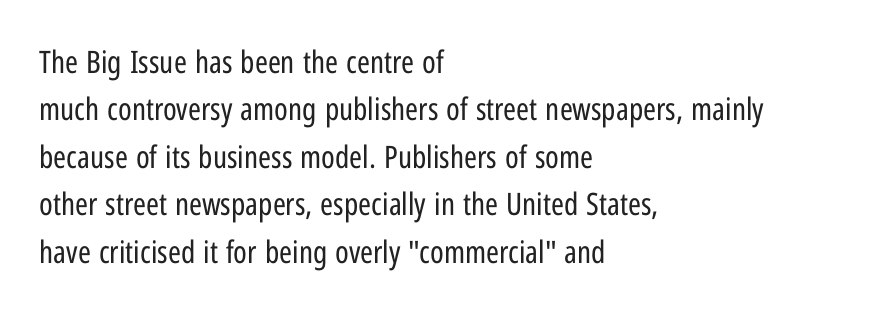
The type family on display is of the sans-serif kind. Decoration check: the copy has no underline. Baseline-to-baseline distance is the conventional proportion of letter height. Stroke mass is kept to a normal reading level or below. Horizontally, the lines are justified to the leading edge only. Proportional: the letters do not fall into vertical columns.
